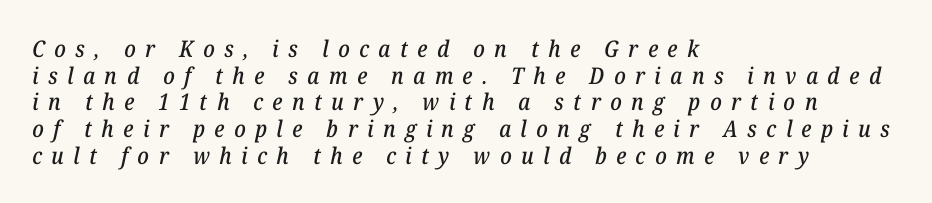
Q: Is the text italic (slanted)? A: Yes, it leans right by about 12 degrees.
Q: Is the text underlined? A: No.
Q: How is the paragraph aligned? A: Left-aligned.
Q: Is the spacing between letters normal or unusually wide? A: Unusually wide.
